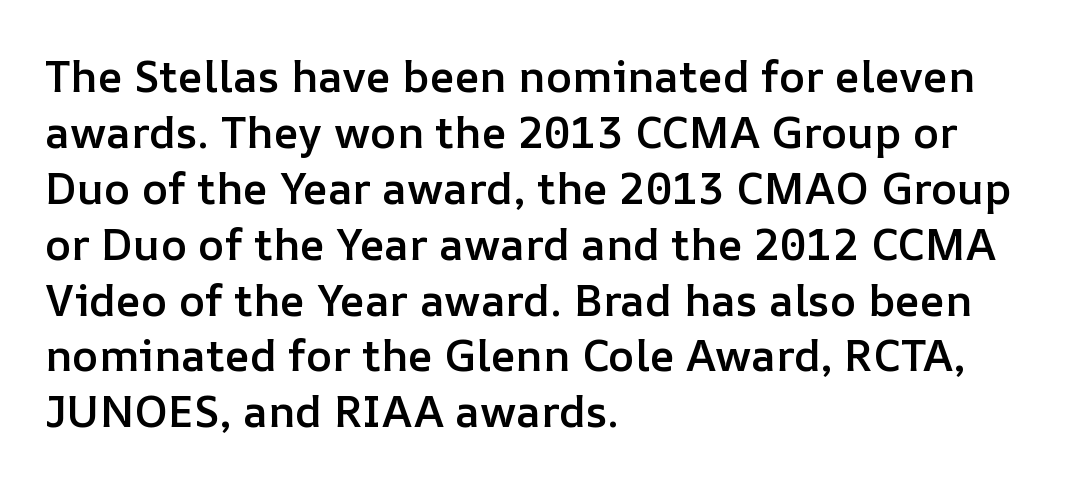
The image shows 44 px semibold type, upright; set left-aligned, normal line spacing (1.27x), normal letter spacing, not underlined; low stroke contrast and a medium x-height.
